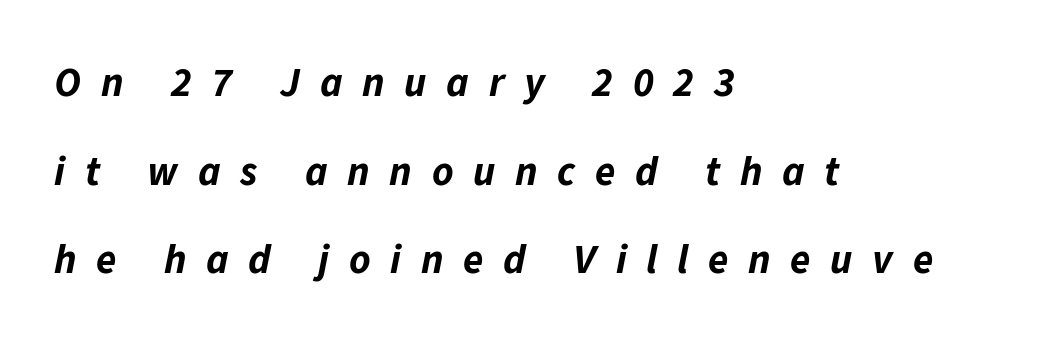
The passage shown has open, widely tracked lettering throughout. Words float on clear page, feet unadorned. Emphasis-style slanted type is in use. Look at the stroke-to-counter ratio: heavy, a bold.
